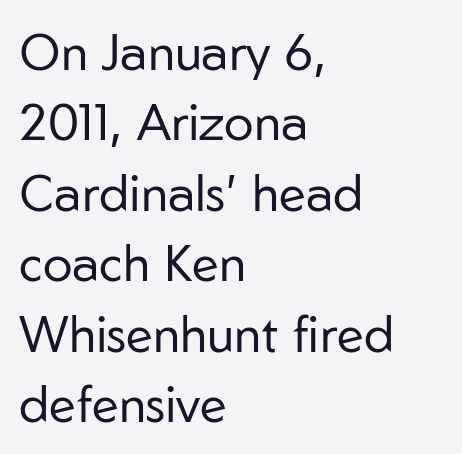
{"serif": "no", "italic": "no", "bold": "no", "weight": "regular", "width": "normal", "stroke_contrast": "low", "x_height": "medium", "monospaced": "no", "underline": "no", "align": "left", "line_spacing": "normal", "line_spacing_ratio": 1.41, "letter_spacing": "normal", "letter_spacing_em": 0.0, "glyph_px": 50}
